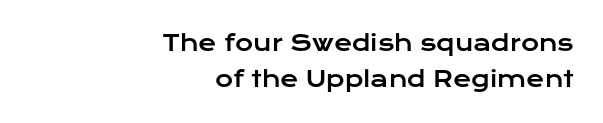
{"italic": "no", "underline": "no", "align": "right", "line_spacing": "normal", "line_spacing_ratio": 1.64, "letter_spacing": "normal", "letter_spacing_em": 0.0, "glyph_px": 22}
